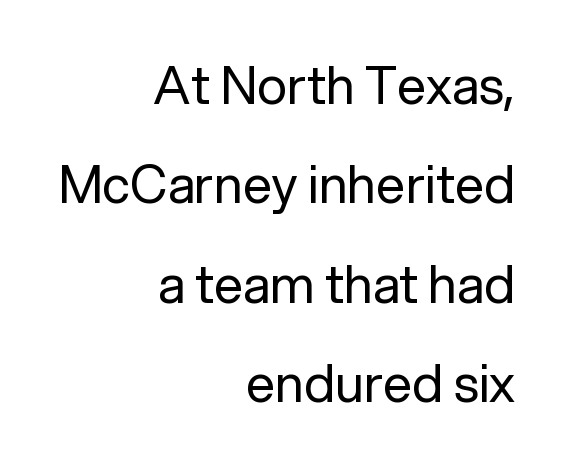
All the whitespace from short lines collects on the left. No extra ink here — the face is not bold. The passage shown is typeset with a sans-serif family. Regarding leading, the lines here are spaced well apart. Descender tails drop into unmarked territory.
